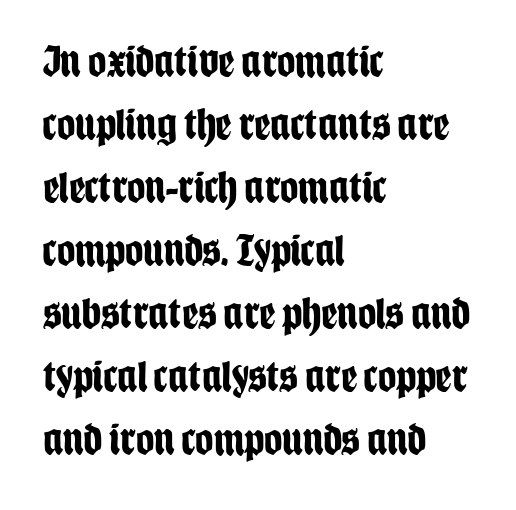
The image shows 45 px bold, condensed sans-serif type, upright; set left-aligned, normal line spacing (1.4x), normal letter spacing, not underlined; low stroke contrast and a large x-height.
